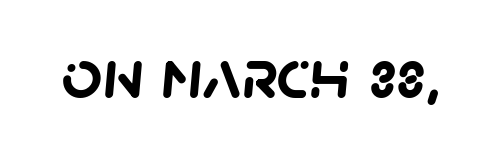
Q: Is the text bold? A: Yes.
Q: Is the typeface a serif or a sans-serif typeface? A: Sans-serif.
Q: Is the text underlined? A: No.
Q: Is the spacing between letters normal or unusually wide? A: Normal.
Q: Width (condensed, normal, or wide)? A: Normal.
Q: Stroke contrast? A: Low.
Q: x-height? A: Large.
Q: Monospaced? A: No.
